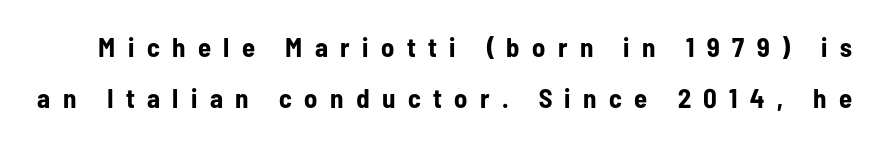
Underline: absent. As a designer I'd log this as weight 700, bold. Posture: vertical. The type is letterspaced generously, with wide tracking.
